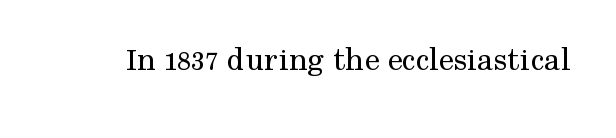
Q: Is the text bold? A: No.
Q: Is the text italic (slanted)? A: No, it is upright.
Q: Is the typeface a serif or a sans-serif typeface? A: Serif.
Q: Is the text underlined? A: No.
Q: Is the spacing between letters normal or unusually wide? A: Normal.
Q: Width (condensed, normal, or wide)? A: Normal.
Q: Stroke contrast? A: Medium.
Q: x-height? A: Medium.
Q: Monospaced? A: No.
